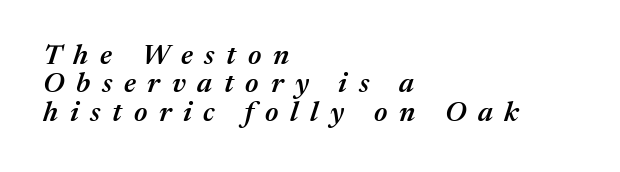
The lines in this sample share a left origin and differ only in where they stop. This sample has the flowing, uneven cadence of proportional lettering. Caption: expanded tracking, letters set apart. Successive baselines arrive quickly, one right under another. The passage shown is not underscored anywhere.
